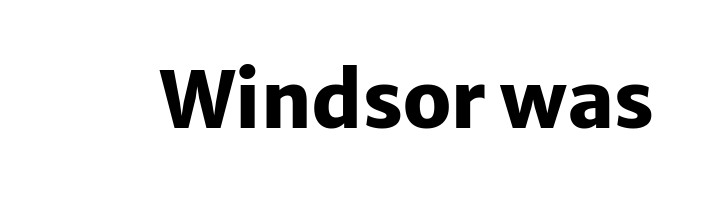
Do the letters lean? They stand straight. Serifs: no, the terminals of the letterforms are clean. The words here are not underlined. The glyphs have the mass of a bold cut. Varying glyph widths throughout — classic text-font behaviour. Observe the ordinary spacing: letters are neighbours, not strangers.
